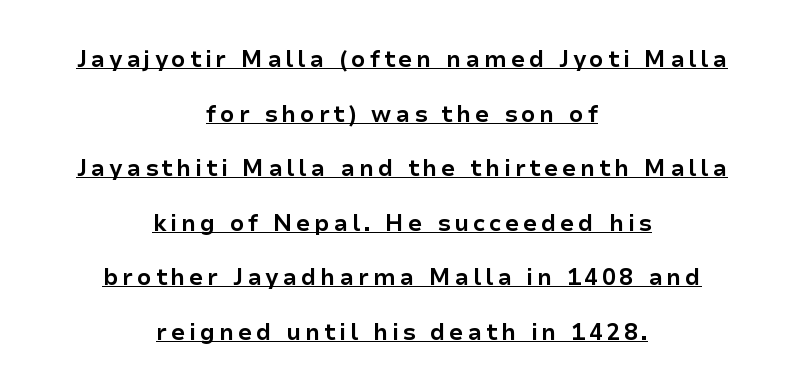
{"italic": "no", "bold": "yes", "underline": "yes", "align": "center", "line_spacing": "loose", "line_spacing_ratio": 2.37, "glyph_px": 23}
